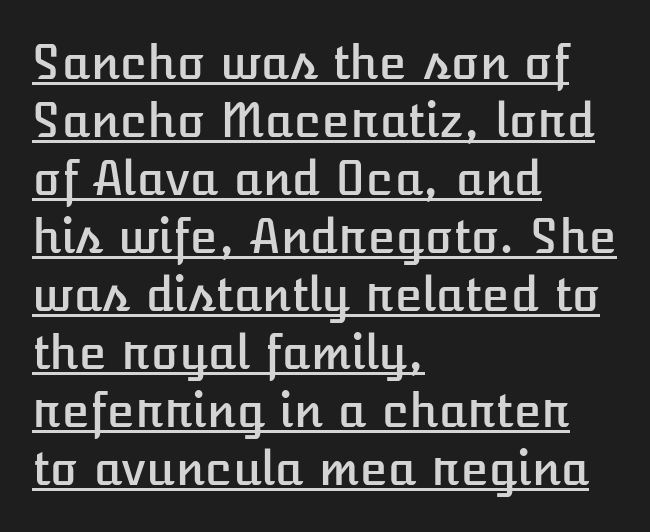
{"italic": "no", "width": "normal", "stroke_contrast": "low", "x_height": "medium", "monospaced": "no", "underline": "yes", "align": "left", "line_spacing": "normal", "line_spacing_ratio": 1.26, "letter_spacing": "normal", "letter_spacing_em": 0.0, "glyph_px": 46}
